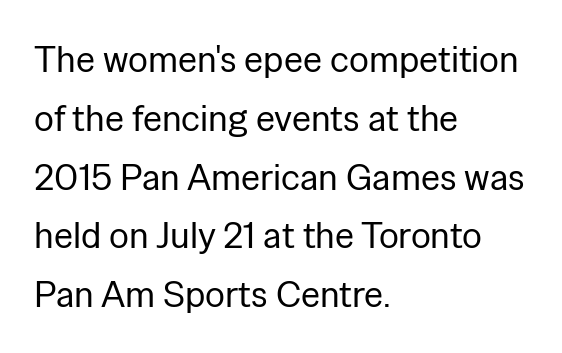
Q: Is the text bold? A: No.
Q: Is the text italic (slanted)? A: No, it is upright.
Q: Is the typeface a serif or a sans-serif typeface? A: Sans-serif.
Q: Is the text underlined? A: No.
Q: How is the paragraph aligned? A: Left-aligned.
Q: Is the spacing between letters normal or unusually wide? A: Normal.
Q: Is the spacing between lines tight, normal or loose? A: Normal.
Q: Width (condensed, normal, or wide)? A: Normal.
Q: Stroke contrast? A: Low.
Q: x-height? A: Medium.
Q: Monospaced? A: No.
